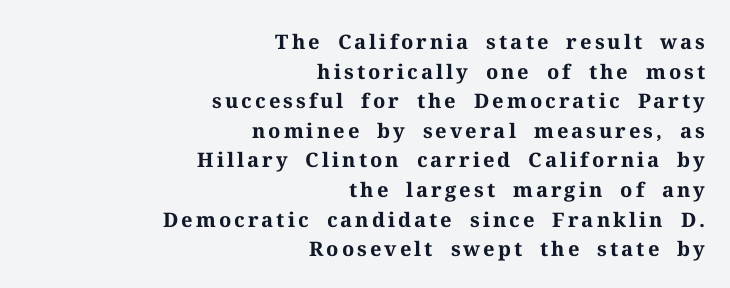
{"italic": "no", "bold": "yes", "underline": "no", "align": "right", "line_spacing": "normal", "line_spacing_ratio": 1.48, "glyph_px": 20}
